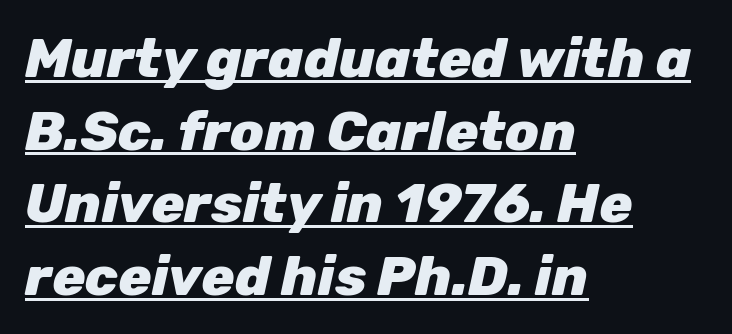
Interline gaps are of average width in this sample. Check the space under the baseline: a stroke is drawn there. In terms of letterspacing, this is plain default setting. What weight is shown? A full bold with thick strokes.
